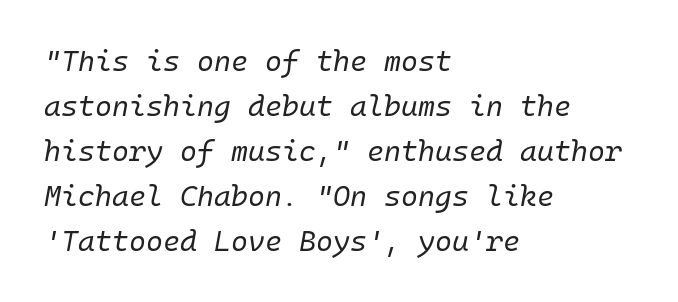
Q: Is the text bold? A: No.
Q: Is the text italic (slanted)? A: Yes, it leans right by about 10 degrees.
Q: Is the text underlined? A: No.
Q: How is the paragraph aligned? A: Left-aligned.
Q: Is the spacing between letters normal or unusually wide? A: Normal.
Q: Is the spacing between lines tight, normal or loose? A: Normal.
Q: Width (condensed, normal, or wide)? A: Normal.
Q: Stroke contrast? A: Low.
Q: x-height? A: Medium.
